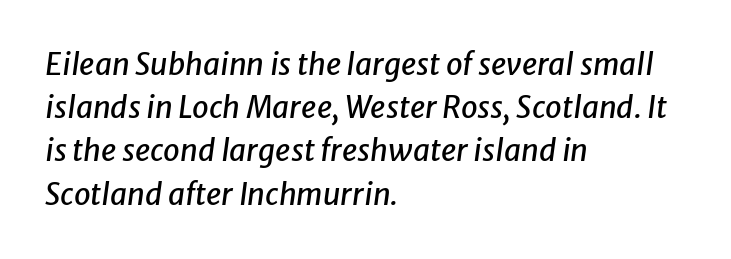
Regular leading. Here the glyphs are tracked normally, forming tight word shapes. Is the block centered? No — it sits flush against the left margin. This sample has the flowing, uneven cadence of proportional lettering. The strip under each line holds only bare page. Slant detected: the letters are inclined.
